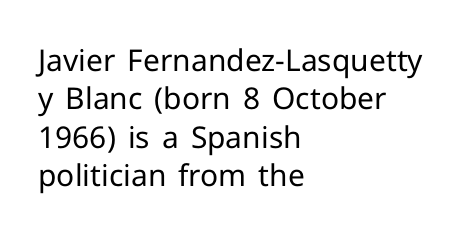
{"serif": "no", "italic": "no", "bold": "no", "weight": "regular", "width": "normal", "stroke_contrast": "low", "x_height": "medium", "monospaced": "no", "underline": "no", "align": "left", "line_spacing": "normal", "line_spacing_ratio": 1.28, "letter_spacing": "normal", "letter_spacing_em": 0.0, "glyph_px": 30}
